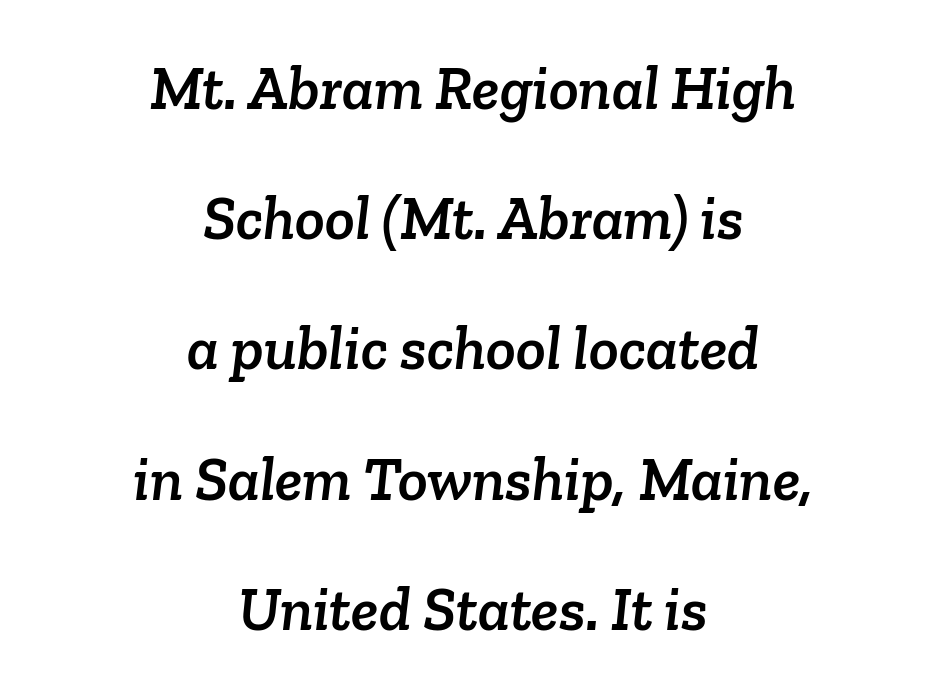
Q: Is the typeface a serif or a sans-serif typeface? A: Serif.
Q: Is the text underlined? A: No.
Q: How is the paragraph aligned? A: Centered.
Q: Is the spacing between letters normal or unusually wide? A: Normal.
Q: Is the spacing between lines tight, normal or loose? A: Loose.
Q: Width (condensed, normal, or wide)? A: Normal.
Q: Stroke contrast? A: Low.
Q: x-height? A: Medium.
Q: Monospaced? A: No.
